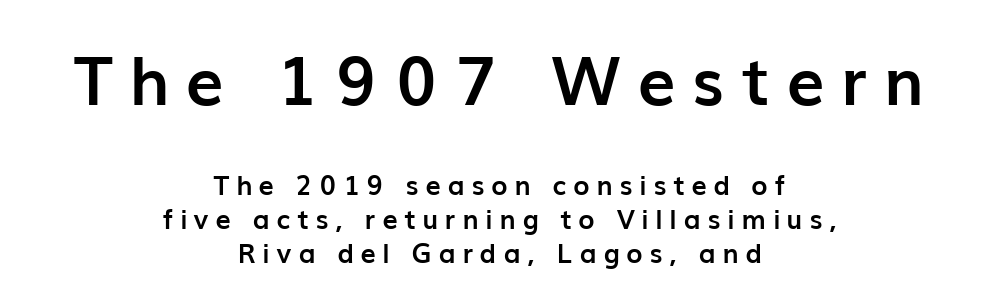
{"serif": "no", "italic": "no", "bold": "yes", "weight": "semibold", "width": "normal", "stroke_contrast": "low", "x_height": "medium", "monospaced": "no", "underline": "no", "align": "center", "line_spacing": "normal", "line_spacing_ratio": 1.25, "letter_spacing": "wide", "letter_spacing_em": 0.26, "larger_block": "first", "size_ratio": 2.48, "glyph_px": 67}
